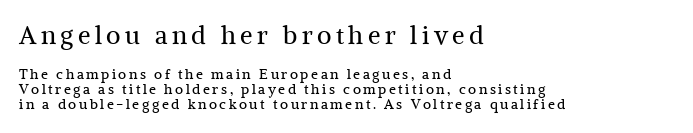
The more generous point size was reserved for the upper chunk. Nope, not italic — everything's standing straight. Does the copy run flush right? No — it runs flush left. The baseline area is clear. Quick note: interline space is minimal.
